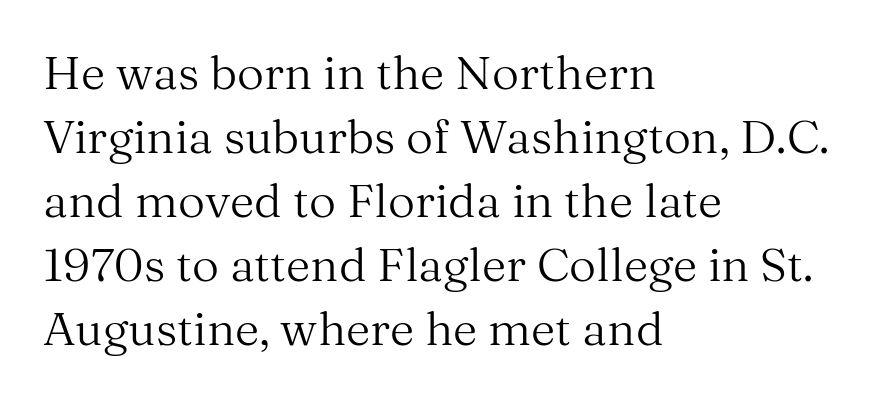
Q: Is the text bold? A: No.
Q: Is the text italic (slanted)? A: No, it is upright.
Q: Is the typeface a serif or a sans-serif typeface? A: Serif.
Q: Is the text underlined? A: No.
Q: How is the paragraph aligned? A: Left-aligned.
Q: Is the spacing between letters normal or unusually wide? A: Normal.
Q: Is the spacing between lines tight, normal or loose? A: Normal.
Q: Width (condensed, normal, or wide)? A: Normal.
Q: Stroke contrast? A: Medium.
Q: x-height? A: Medium.
Q: Monospaced? A: No.
